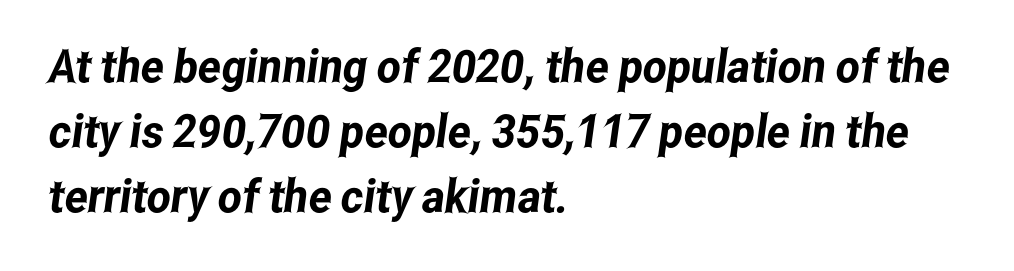
The image shows 46 px condensed sans-serif type; set left-aligned, normal line spacing (1.41x), normal letter spacing, not underlined; low stroke contrast and a medium x-height.
